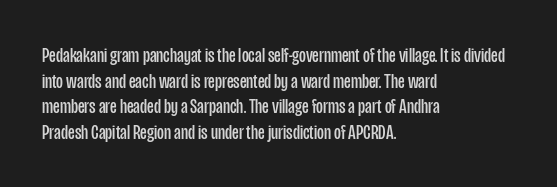
{"italic": "no", "bold": "no", "underline": "no", "align": "left", "line_spacing_ratio": 1.22, "letter_spacing": "normal", "letter_spacing_em": 0.0, "glyph_px": 21}
